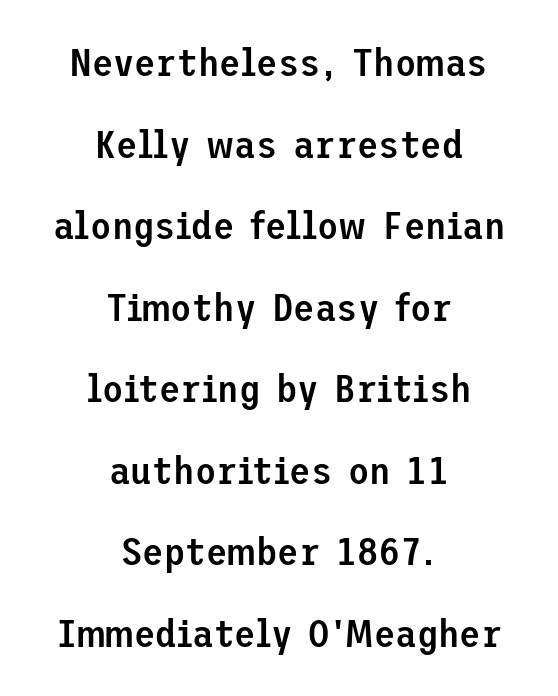
Words float on clear page, feet unadorned. Students, note that the glyphs here touch the page at normal intervals. Every character sits straight up, as roman type does. Grotesque or geometric, the face here clearly has no serifs.
